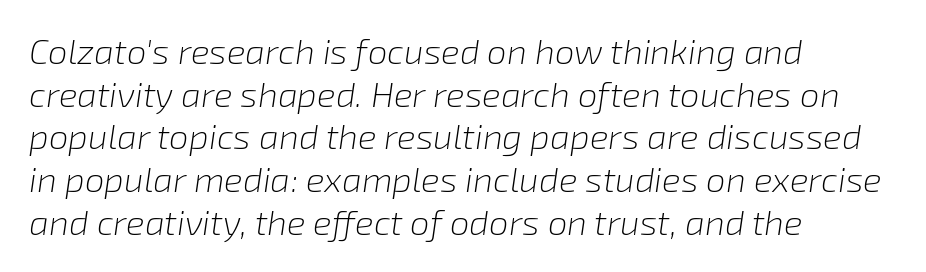
The image shows 35 px light type, italic (leaning right); set left-aligned, line spacing 1.22x, normal letter spacing, not underlined; low stroke contrast and a medium x-height.
